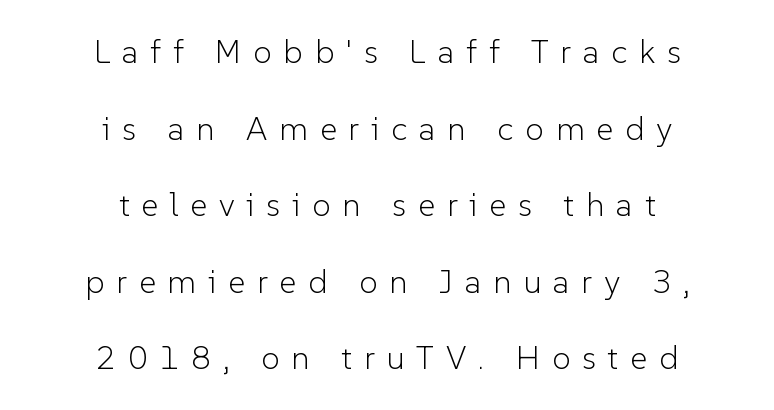
Is there any slant? The stems are plumb. Bold? No — there's no thickening of the strokes. The line texture is sparse and dotted thanks to wide tracking. Whoever set this chose breathing room over compactness in the vertical rhythm. The whitespace from short lines is split evenly between both sides. Note: no serifs on the glyphs.
